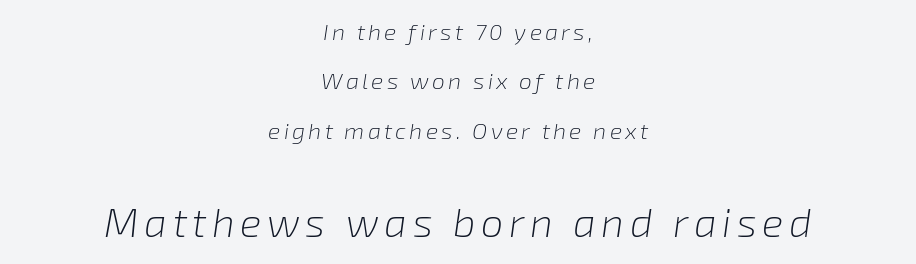
{"italic": "yes", "lean": "right", "slant_degrees": 8, "bold": "no", "weight": "light", "width": "normal", "stroke_contrast": "low", "x_height": "medium", "monospaced": "no", "underline": "no", "align": "center", "line_spacing": "loose", "line_spacing_ratio": 2.15, "larger_block": "second", "size_ratio": 1.74, "glyph_px": 40}
